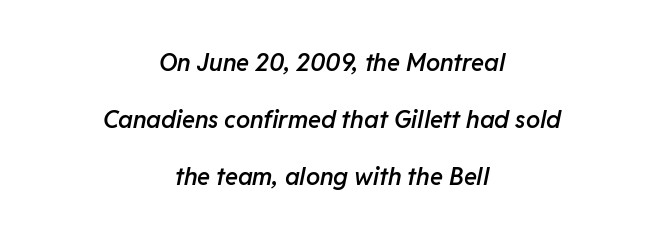
Q: Is the text bold? A: Semi-bold.
Q: Is the text italic (slanted)? A: Yes, it leans right by about 11 degrees.
Q: Is the text underlined? A: No.
Q: How is the paragraph aligned? A: Centered.
Q: Is the spacing between letters normal or unusually wide? A: Normal.
Q: Is the spacing between lines tight, normal or loose? A: Loose.
